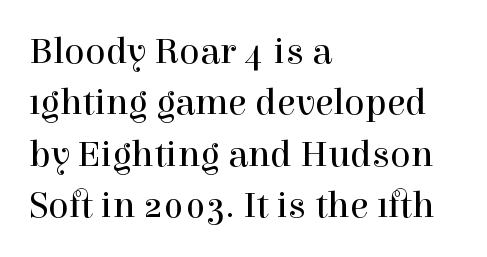
Q: Is the text bold? A: No.
Q: Is the text italic (slanted)? A: No, it is upright.
Q: Is the typeface a serif or a sans-serif typeface? A: Serif.
Q: Is the text underlined? A: No.
Q: How is the paragraph aligned? A: Left-aligned.
Q: Is the spacing between letters normal or unusually wide? A: Normal.
Q: Is the spacing between lines tight, normal or loose? A: Normal.
Q: Width (condensed, normal, or wide)? A: Normal.
Q: x-height? A: Medium.
Q: Monospaced? A: No.
